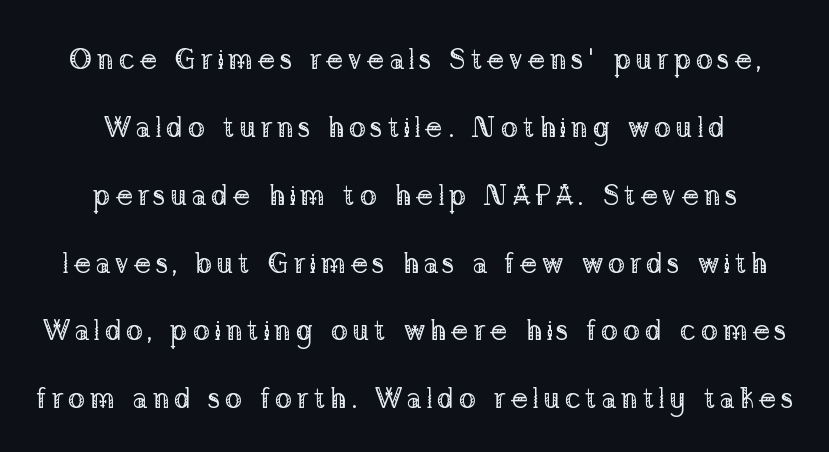
If you folded the block vertically in half, each line would mirror itself in length. The letters stand straight up with perfectly vertical stems. Is this a fixed-width face? No — the glyphs have proportional, varying widths. The characters are drawn with everyday or finer stroke widths.
